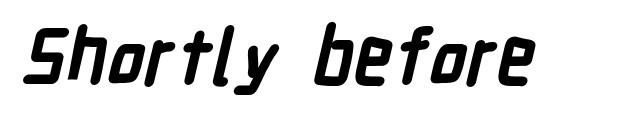
The image shows 77 px semibold, condensed sans-serif type; set normal letter spacing, not underlined; low stroke contrast and a medium x-height.
